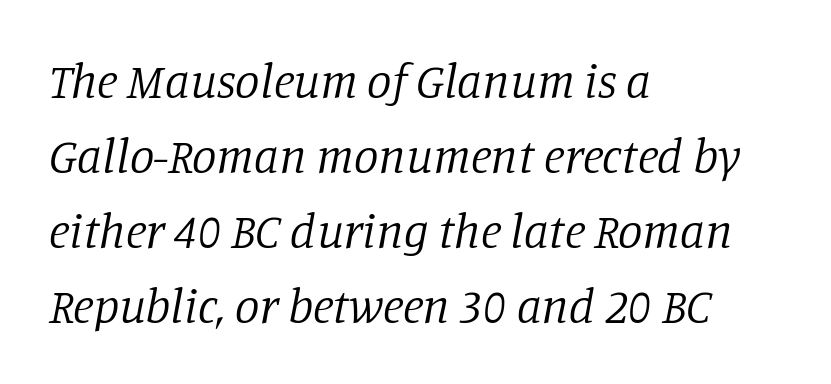
The image shows 49 px regular-weight serif type, italic (leaning right); set left-aligned, normal line spacing (1.53x), normal letter spacing, not underlined; low stroke contrast and a large x-height.
